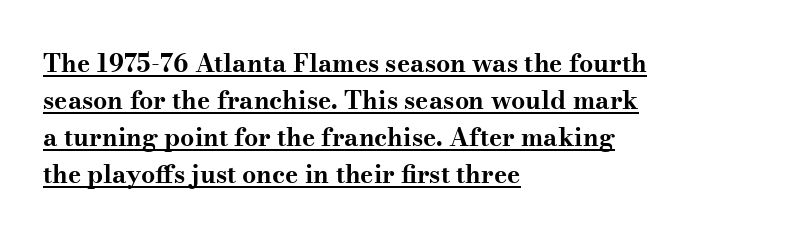
The ragged edge is on the right, which tells us the setting is flush left. The rendering uses a bold face; every stroke is thick and dark. Decoration check: the copy is underlined. Quick note: interline space is typical.
